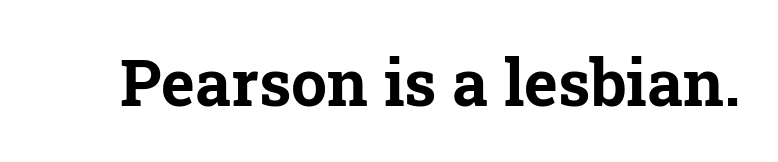
{"serif": "yes", "italic": "no", "bold": "yes", "weight": "bold", "width": "normal", "stroke_contrast": "low", "x_height": "medium", "monospaced": "no", "underline": "no", "letter_spacing": "normal", "letter_spacing_em": 0.0, "glyph_px": 64}
